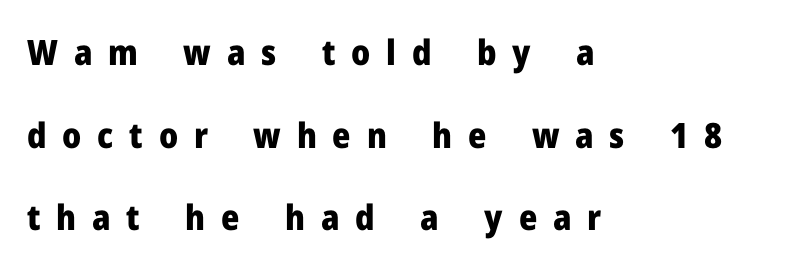
The image shows 35 px heavy sans-serif type, upright; set left-aligned, loose line spacing (2.36x), unusually wide letter spacing (+0.45 em), not underlined; low stroke contrast and a medium x-height.
